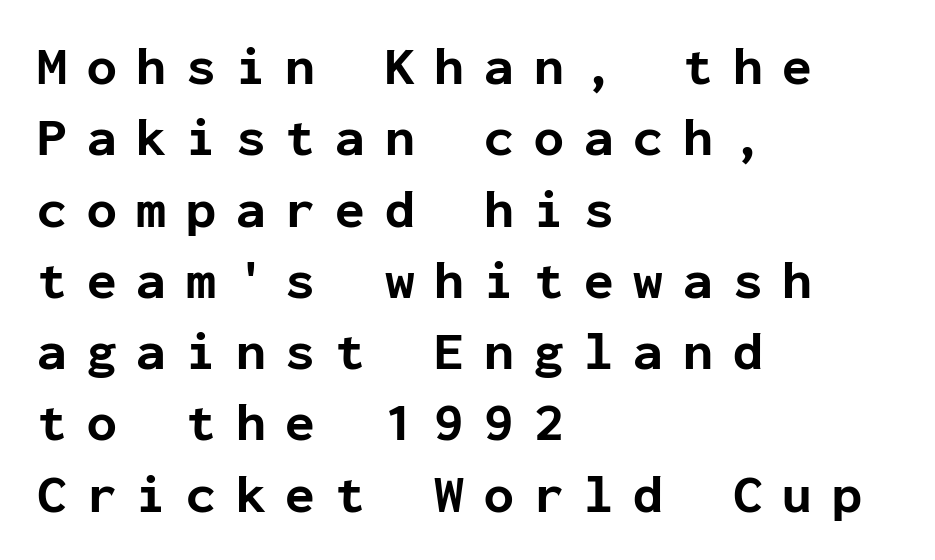
{"serif": "no", "italic": "no", "bold": "yes", "weight": "bold", "width": "normal", "stroke_contrast": "low", "x_height": "medium", "monospaced": "yes", "underline": "no", "align": "left", "line_spacing": "normal", "line_spacing_ratio": 1.32, "letter_spacing": "wide", "letter_spacing_em": 0.37, "glyph_px": 54}
